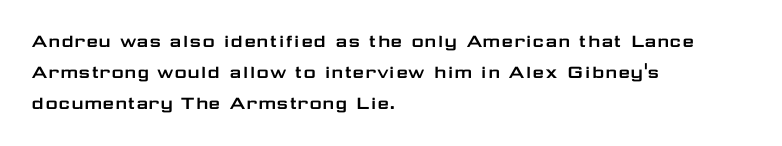
{"italic": "no", "underline": "no", "align": "left", "line_spacing": "normal", "line_spacing_ratio": 1.48, "letter_spacing": "normal", "letter_spacing_em": 0.0, "glyph_px": 21}
